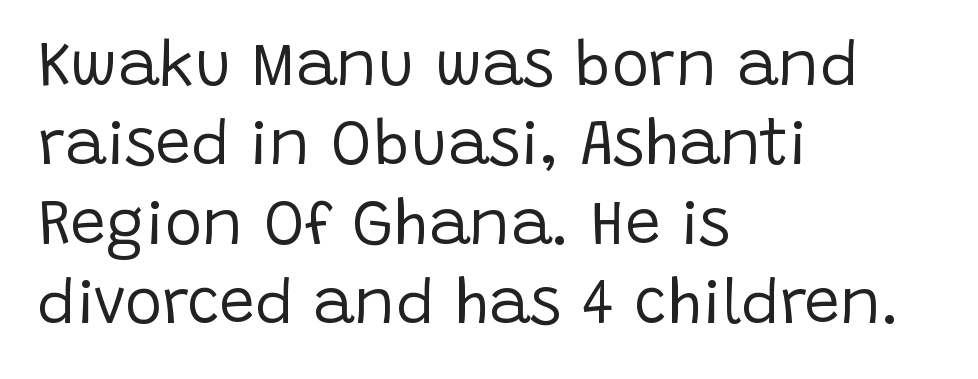
Serifs: no, the terminals of the letterforms are clean. The paragraph shown leans on its left margin. This sample keeps an unexceptional amount of space between lines. These lines were composed using upright roman letters. Each letter keeps its own natural width here, so spacing adapts to shape. Underlining? Definitely not there.
